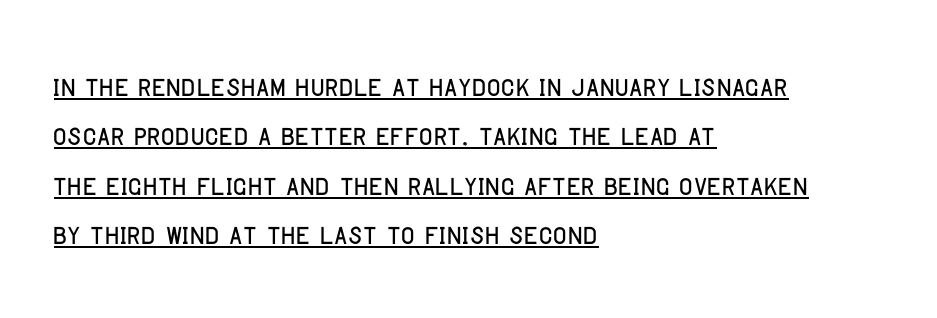
{"serif": "no", "italic": "no", "width": "condensed", "stroke_contrast": "low", "x_height": "large", "monospaced": "no", "underline": "yes", "align": "left", "line_spacing": "normal", "line_spacing_ratio": 1.3, "letter_spacing": "normal", "letter_spacing_em": 0.0, "glyph_px": 38}
